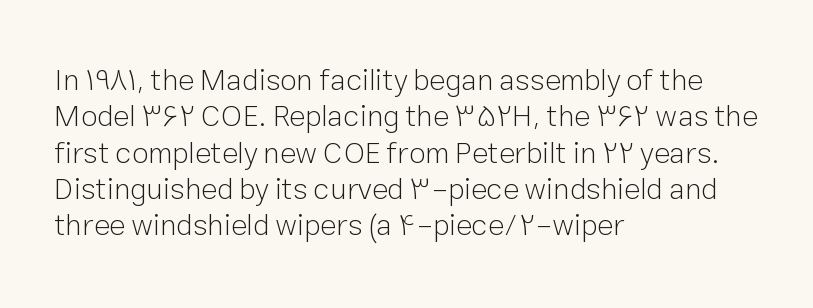
Q: Is the text bold? A: No.
Q: Is the text italic (slanted)? A: No, it is upright.
Q: Is the typeface a serif or a sans-serif typeface? A: Sans-serif.
Q: Is the text underlined? A: No.
Q: How is the paragraph aligned? A: Left-aligned.
Q: Is the spacing between letters normal or unusually wide? A: Normal.
Q: Width (condensed, normal, or wide)? A: Normal.
Q: Stroke contrast? A: Low.
Q: x-height? A: Medium.
Q: Monospaced? A: No.
